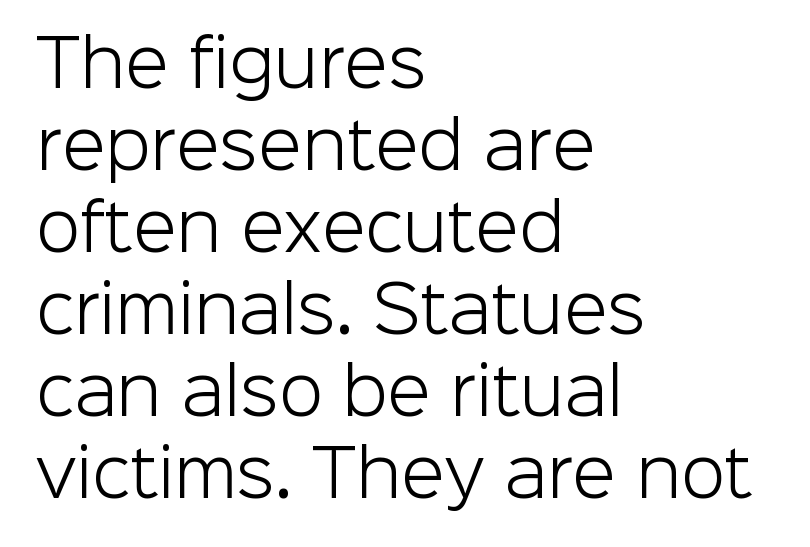
The image shows 64 px light sans-serif type, upright; set left-aligned, normal line spacing (1.28x), normal letter spacing, not underlined; low stroke contrast and a medium x-height.
